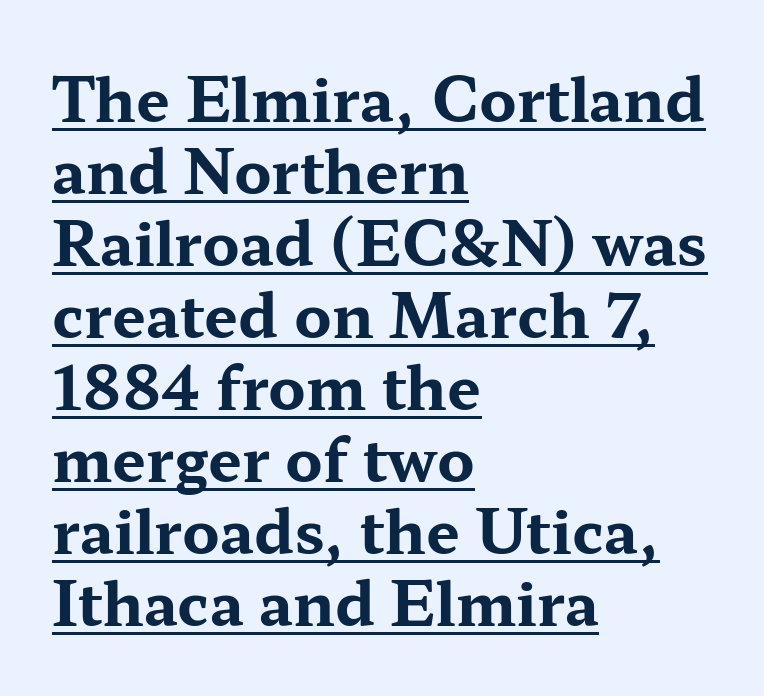
Q: Is the text bold? A: Yes.
Q: Is the text italic (slanted)? A: No, it is upright.
Q: Is the typeface a serif or a sans-serif typeface? A: Serif.
Q: Is the text underlined? A: Yes.
Q: How is the paragraph aligned? A: Left-aligned.
Q: Is the spacing between letters normal or unusually wide? A: Normal.
Q: Width (condensed, normal, or wide)? A: Wide.
Q: Stroke contrast? A: Medium.
Q: x-height? A: Medium.
Q: Monospaced? A: No.
